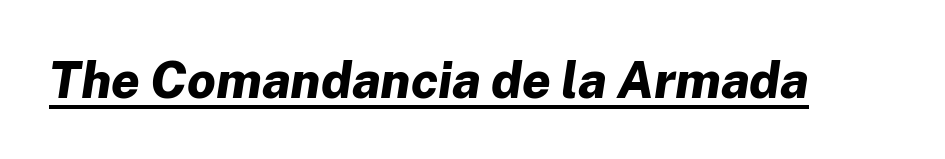
Q: Is the text bold? A: Yes.
Q: Is the text italic (slanted)? A: Yes, it leans right by about 8 degrees.
Q: Is the text underlined? A: Yes.
Q: Is the spacing between letters normal or unusually wide? A: Normal.
Q: Width (condensed, normal, or wide)? A: Normal.
Q: Stroke contrast? A: Low.
Q: x-height? A: Medium.
Q: Monospaced? A: No.
